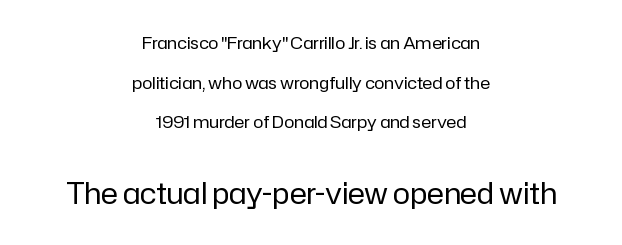
The image shows 29 px regular-weight sans-serif type, upright; set centered, loose line spacing (2.33x), normal letter spacing, not underlined; the second (bottom) block is 1.71x larger; low stroke contrast and a medium x-height.
